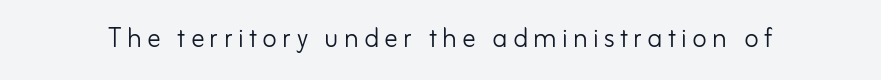
Underline: absent. The passage shown is typed in a proportional face where columns would drift. Stems here are at most as thick as an everyday book face. A roman cut, with each character standing at attention.
